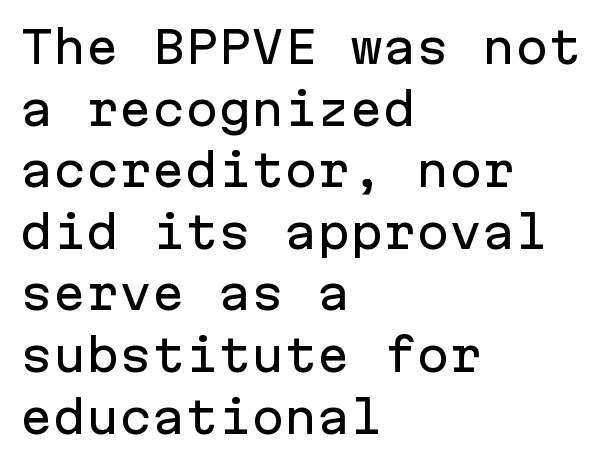
{"serif": "no", "italic": "no", "width": "normal", "stroke_contrast": "low", "x_height": "medium", "monospaced": "yes", "underline": "no", "align": "left", "line_spacing": "normal", "line_spacing_ratio": 1.4, "letter_spacing": "normal", "letter_spacing_em": 0.0, "glyph_px": 44}
